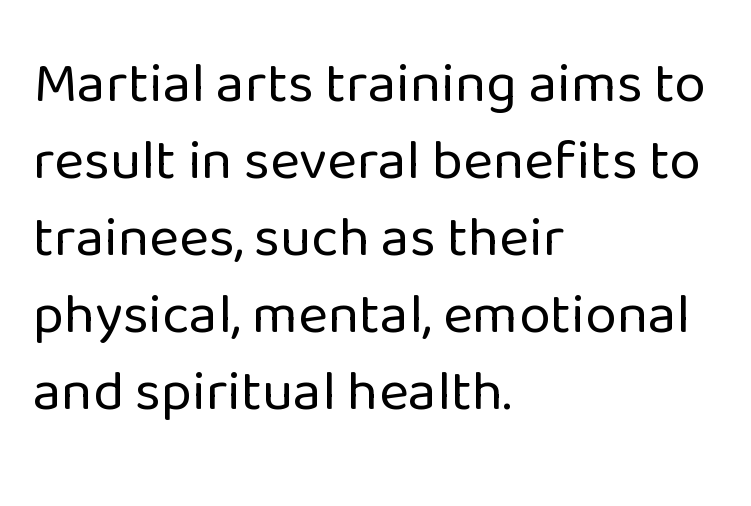
Q: Is the text bold? A: No.
Q: Is the text italic (slanted)? A: No, it is upright.
Q: Is the typeface a serif or a sans-serif typeface? A: Sans-serif.
Q: Is the text underlined? A: No.
Q: How is the paragraph aligned? A: Left-aligned.
Q: Is the spacing between letters normal or unusually wide? A: Normal.
Q: Is the spacing between lines tight, normal or loose? A: Normal.
Q: Width (condensed, normal, or wide)? A: Normal.
Q: Stroke contrast? A: Low.
Q: x-height? A: Medium.
Q: Monospaced? A: No.
